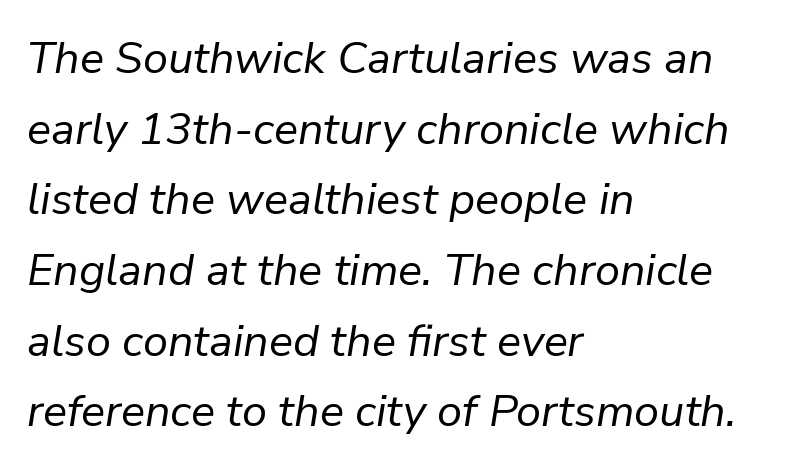
Designer's note — italics engaged. Quick note: underline off. The rendering uses natural spacing where letterforms have individual widths. The type is set solid horizontally, with unmodified tracking. Line starts are locked; line ends wander. What's the leading like? Ordinary, nothing unusual.
